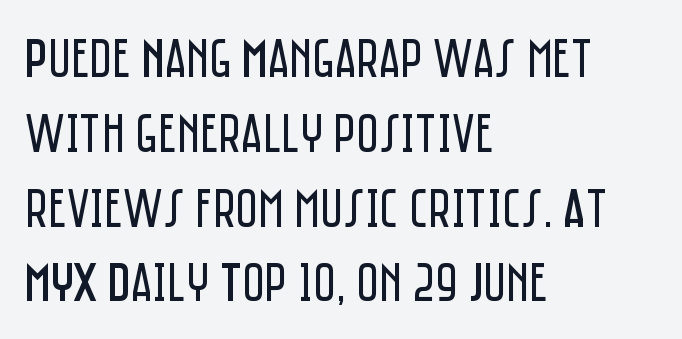
Q: Is the text bold? A: No.
Q: Is the text italic (slanted)? A: No, it is upright.
Q: Is the typeface a serif or a sans-serif typeface? A: Sans-serif.
Q: Is the text underlined? A: No.
Q: How is the paragraph aligned? A: Left-aligned.
Q: Is the spacing between letters normal or unusually wide? A: Normal.
Q: Is the spacing between lines tight, normal or loose? A: Normal.
Q: Width (condensed, normal, or wide)? A: Condensed.
Q: Stroke contrast? A: Low.
Q: x-height? A: Large.
Q: Monospaced? A: No.
